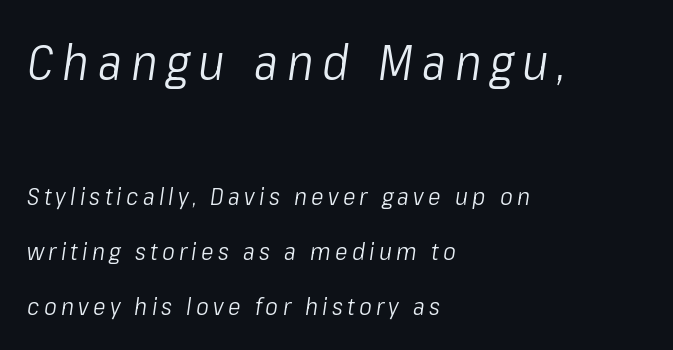
{"italic": "yes", "lean": "right", "slant_degrees": 8, "bold": "no", "weight": "light", "width": "condensed", "stroke_contrast": "low", "x_height": "medium", "monospaced": "no", "underline": "no", "align": "left", "line_spacing": "loose", "line_spacing_ratio": 2.3, "larger_block": "first", "size_ratio": 2.04, "glyph_px": 49}
